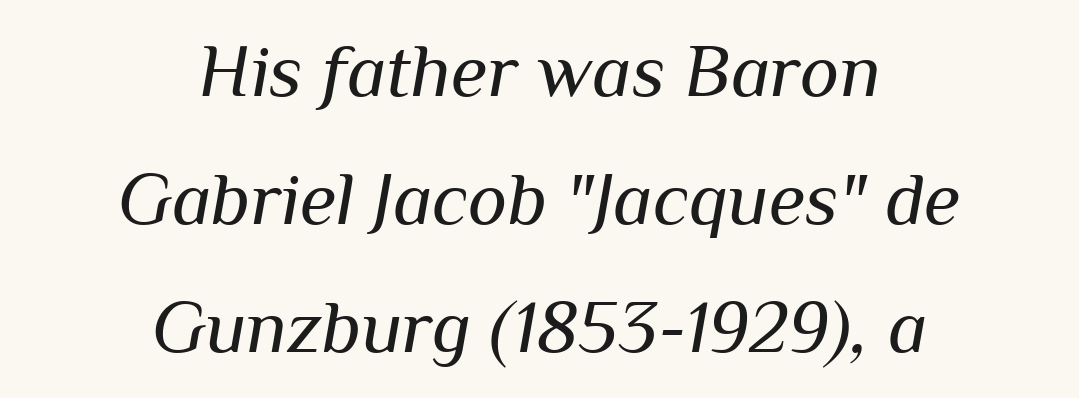
How are the letters spaced? Ordinarily, with no added tracking. Do the characters align in a grid? No, the font is proportional. The area under the type is left untouched. Which margin do the lines hug? Neither — every line sits in the middle. The strokes are not fattened; the text isn't bold.
